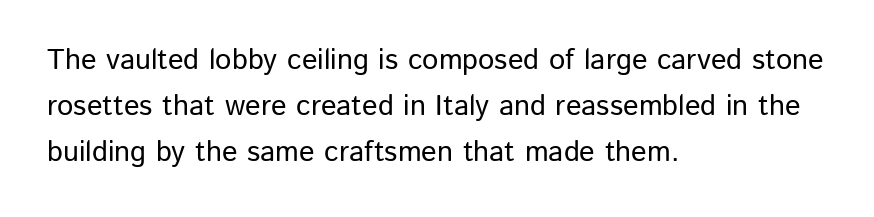
The image shows 29 px sans-serif type, upright; set left-aligned, normal line spacing (1.59x), normal letter spacing, not underlined; low stroke contrast and a medium x-height.
